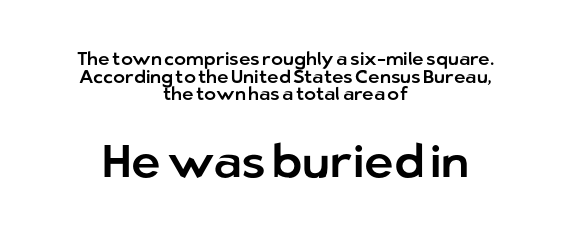
Q: Is the text italic (slanted)? A: No, it is upright.
Q: Is the typeface a serif or a sans-serif typeface? A: Sans-serif.
Q: Is the text underlined? A: No.
Q: How is the paragraph aligned? A: Centered.
Q: Is the spacing between letters normal or unusually wide? A: Normal.
Q: Is the spacing between lines tight, normal or loose? A: Tight.
Q: Which block of text is set in a larger size, the first (top) or the second (bottom)? A: The second (bottom) one.
Q: Width (condensed, normal, or wide)? A: Normal.
Q: Stroke contrast? A: Low.
Q: x-height? A: Medium.
Q: Monospaced? A: No.
